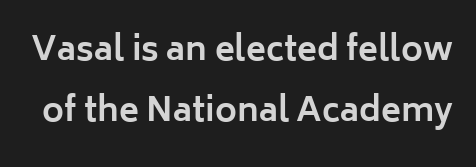
The image shows 33 px bold sans-serif type, upright; set line spacing 1.85x, normal letter spacing, not underlined; low stroke contrast and a medium x-height.
